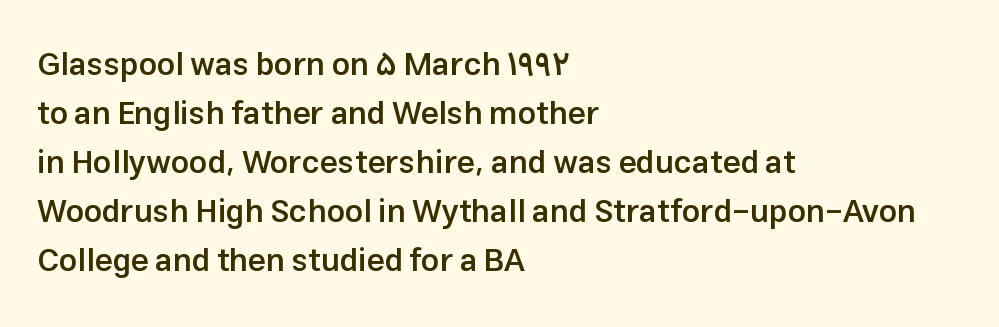
{"serif": "no", "italic": "no", "bold": "semi", "weight": "semibold", "width": "normal", "stroke_contrast": "low", "x_height": "medium", "monospaced": "no", "underline": "no", "align": "left", "line_spacing": "normal", "line_spacing_ratio": 1.53, "letter_spacing": "normal", "letter_spacing_em": 0.0, "glyph_px": 32}
